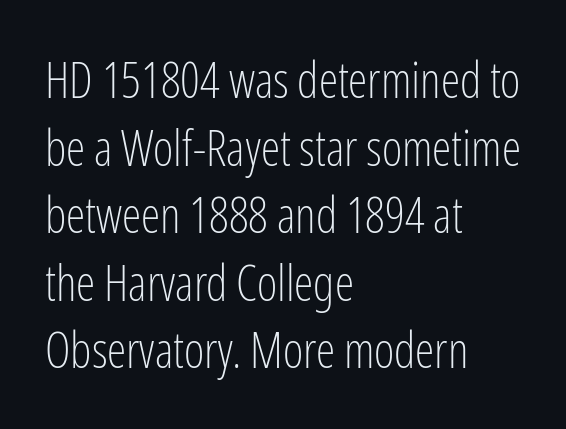
The rendering keeps characters at their native spacing. The weight would be labelled regular, book, light, or lighter still. The string is rendered with underlining switched off. What kind of face is this? One without serifs — a sans. Teacher's note: observe the even left margin — that is flush-left alignment. Character widths vary here, with narrow letters taking less room than wide ones.
